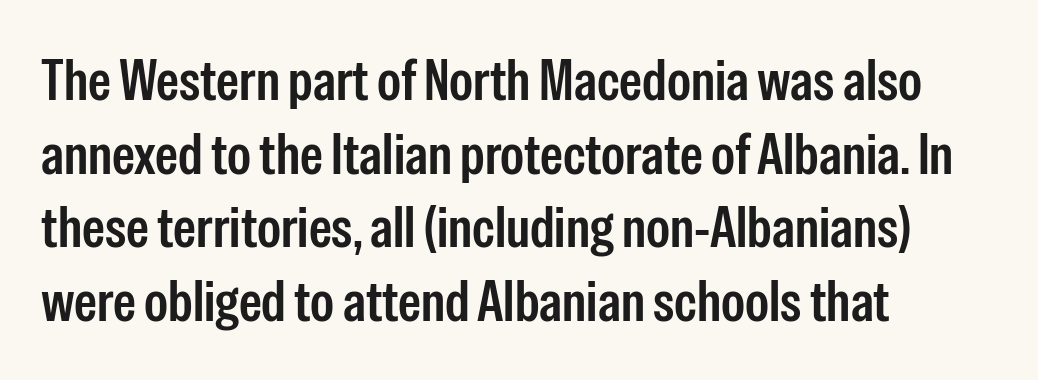
{"serif": "no", "italic": "no", "bold": "semi", "weight": "semibold", "width": "condensed", "stroke_contrast": "low", "x_height": "medium", "monospaced": "no", "underline": "no", "align": "left", "line_spacing": "normal", "line_spacing_ratio": 1.27, "letter_spacing": "normal", "letter_spacing_em": 0.0, "glyph_px": 58}
